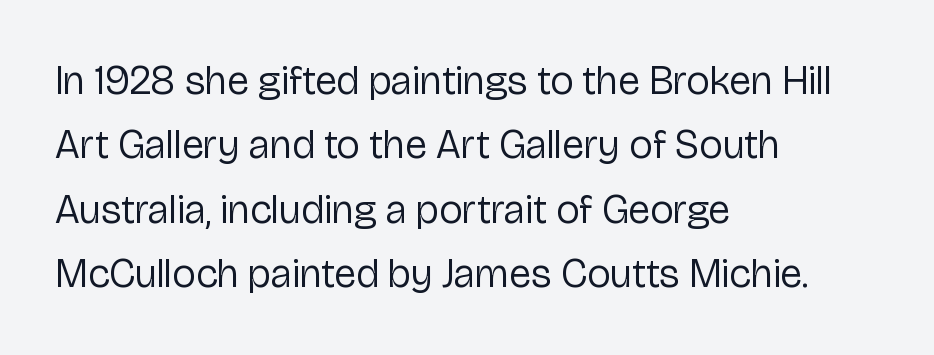
{"serif": "no", "italic": "no", "bold": "no", "weight": "regular", "width": "normal", "stroke_contrast": "low", "x_height": "medium", "monospaced": "no", "underline": "no", "align": "left", "line_spacing": "normal", "line_spacing_ratio": 1.57, "letter_spacing": "normal", "letter_spacing_em": 0.0, "glyph_px": 41}
